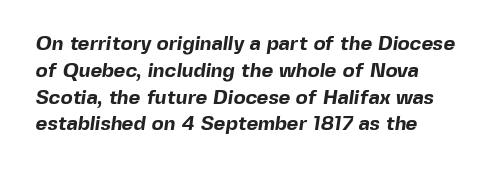
Q: Is the text bold? A: Yes.
Q: Is the text underlined? A: No.
Q: How is the paragraph aligned? A: Left-aligned.
Q: Is the spacing between letters normal or unusually wide? A: Normal.
Q: Is the spacing between lines tight, normal or loose? A: Normal.
